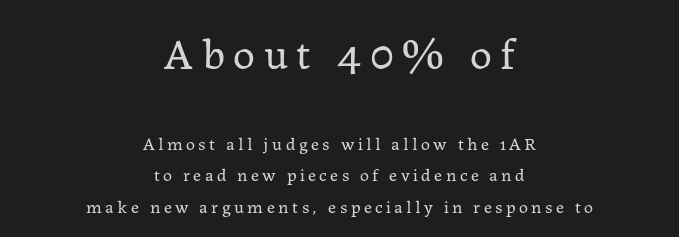
The strokes carry an ordinary text weight at most. The passage shown begins with its larger block and ends with its smaller one. Lines of text with bare space underneath. The lettering holds an erect, upright posture throughout.
